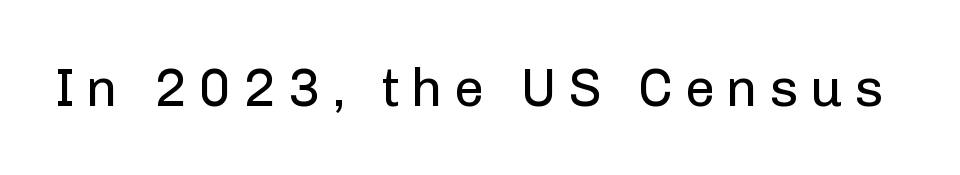
Q: Is the text bold? A: No.
Q: Is the text italic (slanted)? A: No, it is upright.
Q: Is the typeface a serif or a sans-serif typeface? A: Sans-serif.
Q: Is the text underlined? A: No.
Q: Is the spacing between letters normal or unusually wide? A: Unusually wide.
Q: Width (condensed, normal, or wide)? A: Normal.
Q: Stroke contrast? A: Low.
Q: x-height? A: Medium.
Q: Monospaced? A: No.
